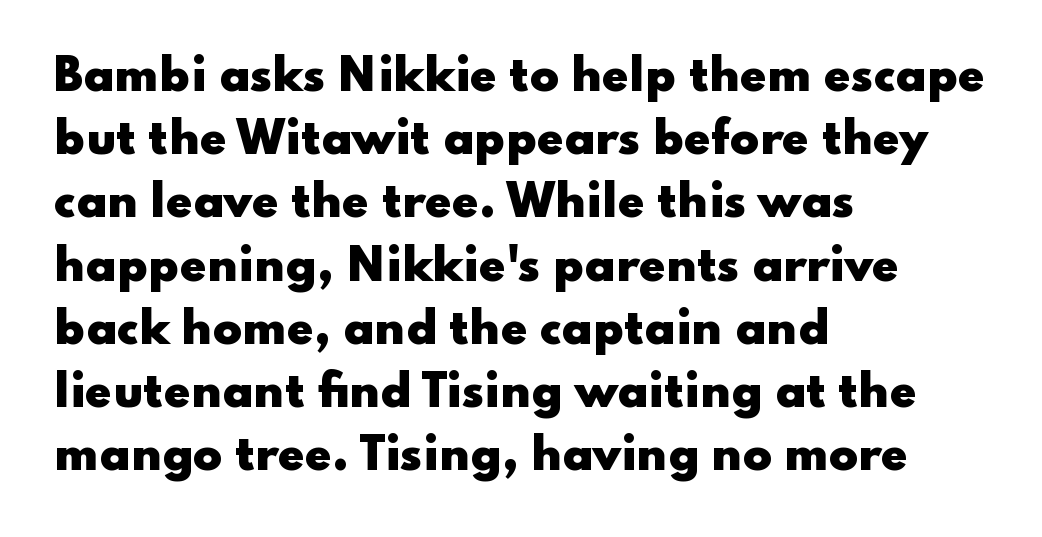
Q: Is the text bold? A: Yes.
Q: Is the text italic (slanted)? A: No, it is upright.
Q: Is the typeface a serif or a sans-serif typeface? A: Sans-serif.
Q: Is the text underlined? A: No.
Q: How is the paragraph aligned? A: Left-aligned.
Q: Is the spacing between letters normal or unusually wide? A: Normal.
Q: Is the spacing between lines tight, normal or loose? A: Normal.
Q: Width (condensed, normal, or wide)? A: Wide.
Q: Stroke contrast? A: Low.
Q: x-height? A: Small.
Q: Monospaced? A: No.
